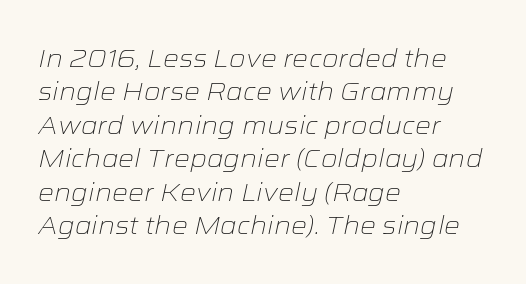
The strokes carry an ordinary text weight at most. The baseline area is clear. The designer left line spacing at the default. Slanted lettering throughout.
